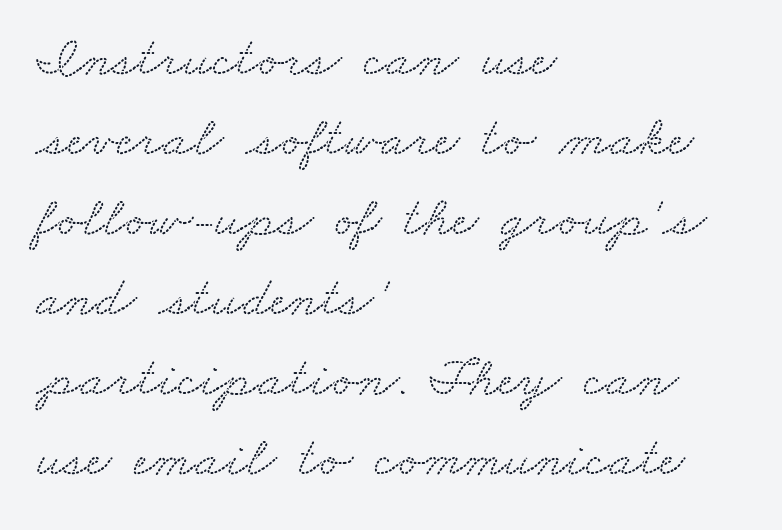
{"width": "wide", "stroke_contrast": "low", "x_height": "small", "monospaced": "no", "underline": "no", "align": "left", "line_spacing": "normal", "line_spacing_ratio": 1.43, "letter_spacing": "normal", "letter_spacing_em": 0.0, "glyph_px": 56}
